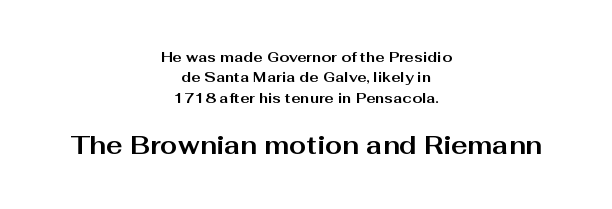
{"italic": "no", "bold": "yes", "underline": "no", "align": "center", "line_spacing": "normal", "line_spacing_ratio": 1.45, "letter_spacing": "normal", "letter_spacing_em": 0.0, "larger_block": "second", "size_ratio": 1.79, "glyph_px": 25}
